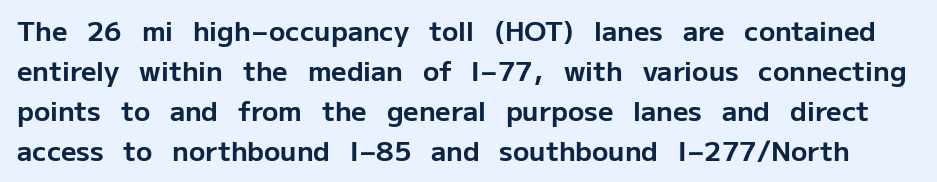
{"italic": "no", "bold": "yes", "underline": "no", "line_spacing": "normal", "line_spacing_ratio": 1.48, "letter_spacing": "normal", "letter_spacing_em": 0.0, "glyph_px": 27}
